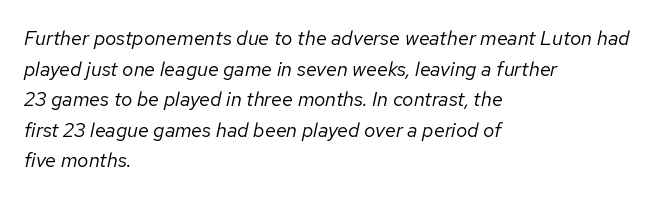
These lines stack with their left ends in a neat column. Counters stay open thanks to moderate or lighter strokes. Does the lettering tilt? It does — this is italic. How would I describe the line gaps? Plain and ordinary. The zone under the glyphs is completely vacant.
